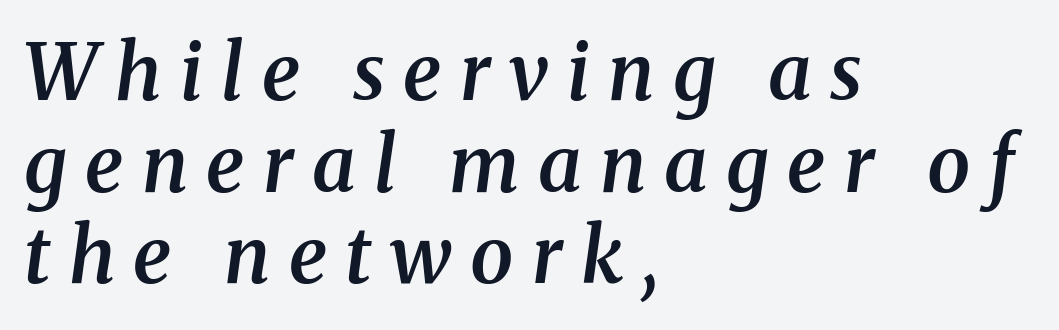
Q: Is the text bold? A: Semi-bold.
Q: Is the text italic (slanted)? A: Yes, it leans right by about 8 degrees.
Q: Is the typeface a serif or a sans-serif typeface? A: Serif.
Q: Is the text underlined? A: No.
Q: How is the paragraph aligned? A: Left-aligned.
Q: Is the spacing between letters normal or unusually wide? A: Unusually wide.
Q: Width (condensed, normal, or wide)? A: Normal.
Q: Stroke contrast? A: Medium.
Q: x-height? A: Medium.
Q: Monospaced? A: No.
